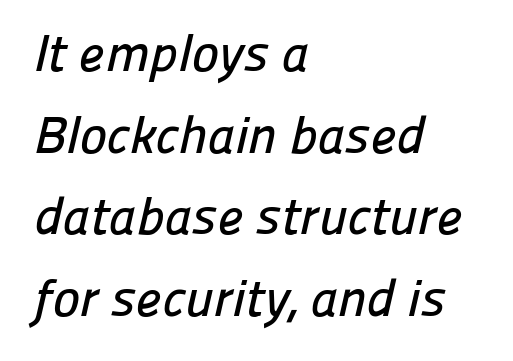
Q: Is the typeface a serif or a sans-serif typeface? A: Sans-serif.
Q: Is the text underlined? A: No.
Q: How is the paragraph aligned? A: Left-aligned.
Q: Is the spacing between letters normal or unusually wide? A: Normal.
Q: Is the spacing between lines tight, normal or loose? A: Normal.
Q: Width (condensed, normal, or wide)? A: Normal.
Q: Stroke contrast? A: Low.
Q: x-height? A: Medium.
Q: Monospaced? A: No.
